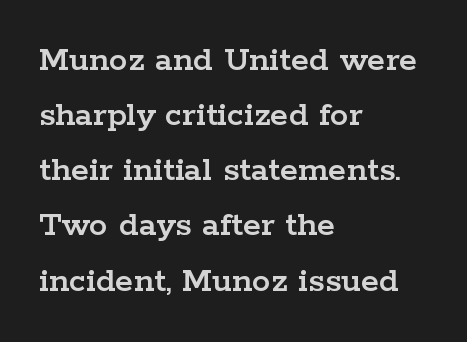
The image shows 37 px wide serif type, upright; set left-aligned, normal line spacing (1.49x), normal letter spacing, not underlined; low stroke contrast and a medium x-height.
